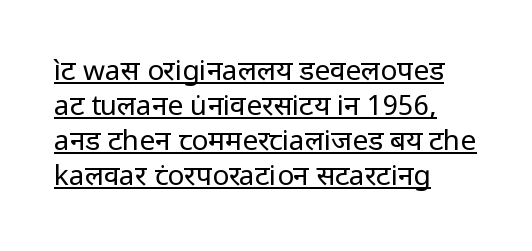
Q: Is the text bold? A: No.
Q: Is the text italic (slanted)? A: No, it is upright.
Q: Is the typeface a serif or a sans-serif typeface? A: Sans-serif.
Q: Is the text underlined? A: Yes.
Q: How is the paragraph aligned? A: Left-aligned.
Q: Is the spacing between letters normal or unusually wide? A: Normal.
Q: Is the spacing between lines tight, normal or loose? A: Normal.
Q: Width (condensed, normal, or wide)? A: Normal.
Q: Stroke contrast? A: Low.
Q: x-height? A: Medium.
Q: Monospaced? A: No.
